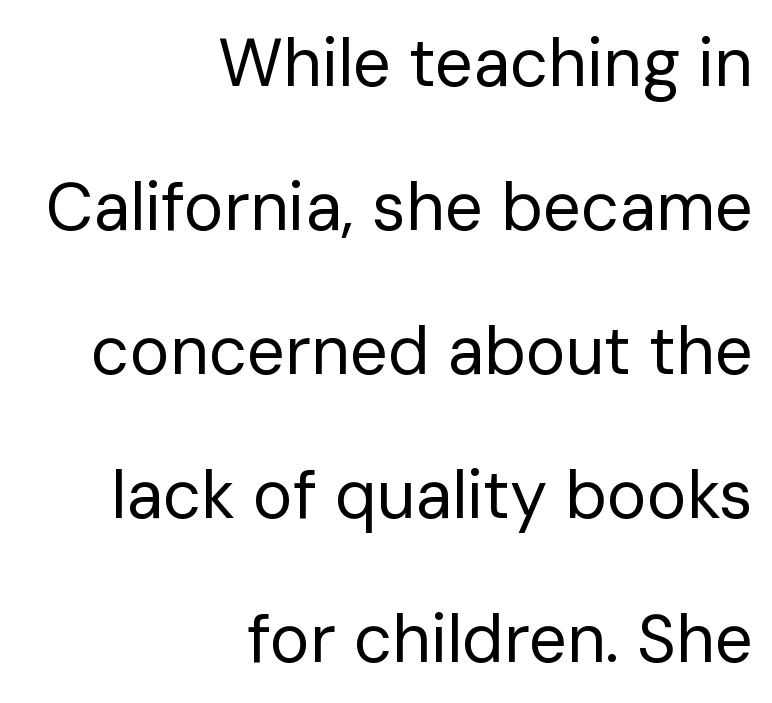
{"serif": "no", "italic": "no", "bold": "no", "weight": "regular", "width": "normal", "stroke_contrast": "low", "x_height": "medium", "monospaced": "no", "underline": "no", "align": "right", "line_spacing": "loose", "line_spacing_ratio": 2.15, "letter_spacing": "normal", "letter_spacing_em": 0.0, "glyph_px": 67}
